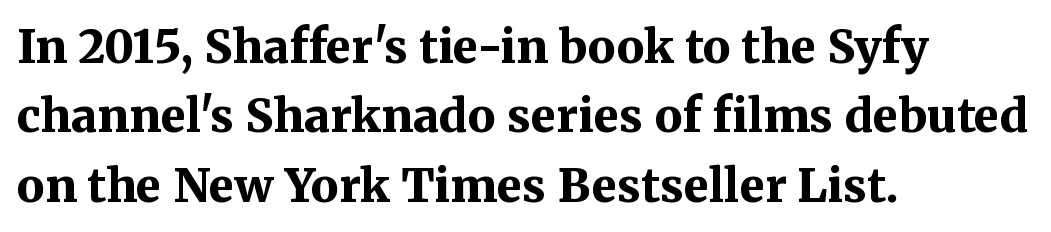
The image shows 46 px bold serif type, upright; set left-aligned, normal line spacing (1.51x), normal letter spacing, not underlined; medium stroke contrast and a medium x-height.
